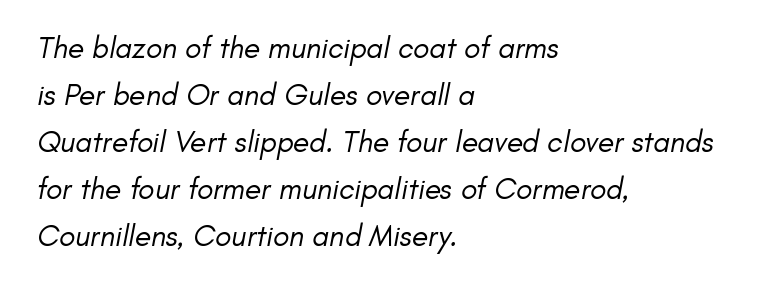
The image shows 30 px regular-weight sans-serif type; set left-aligned, normal line spacing (1.57x), normal letter spacing, not underlined; low stroke contrast and a small x-height.
